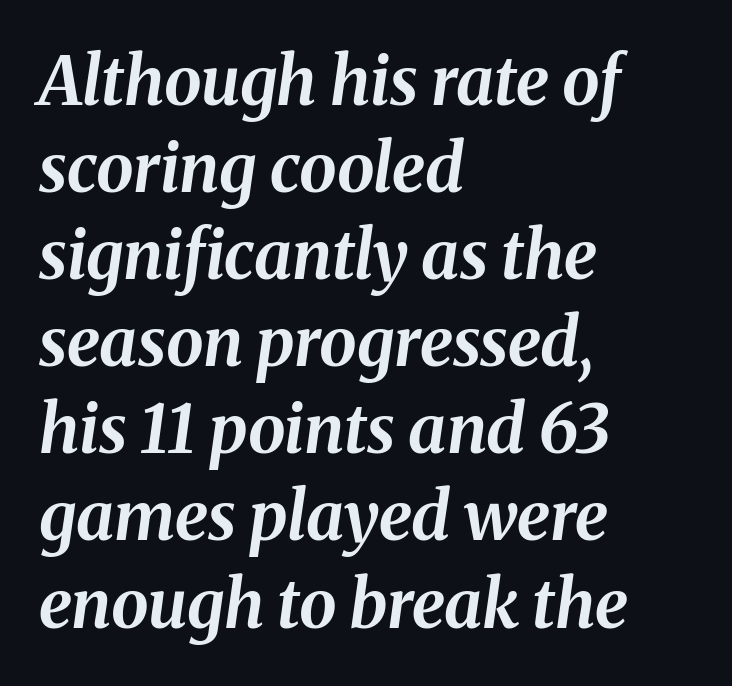
{"italic": "yes", "lean": "right", "slant_degrees": 8, "bold": "yes", "weight": "bold", "width": "normal", "stroke_contrast": "medium", "x_height": "medium", "monospaced": "no", "underline": "no", "align": "left", "line_spacing": "normal", "line_spacing_ratio": 1.3, "letter_spacing": "normal", "letter_spacing_em": 0.0, "glyph_px": 67}
